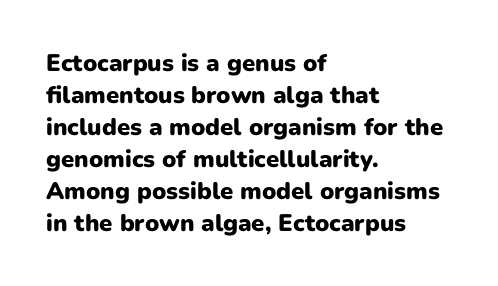
Q: Is the text bold? A: Yes.
Q: Is the text italic (slanted)? A: No, it is upright.
Q: Is the text underlined? A: No.
Q: How is the paragraph aligned? A: Left-aligned.
Q: Is the spacing between letters normal or unusually wide? A: Normal.
Q: Is the spacing between lines tight, normal or loose? A: Normal.
